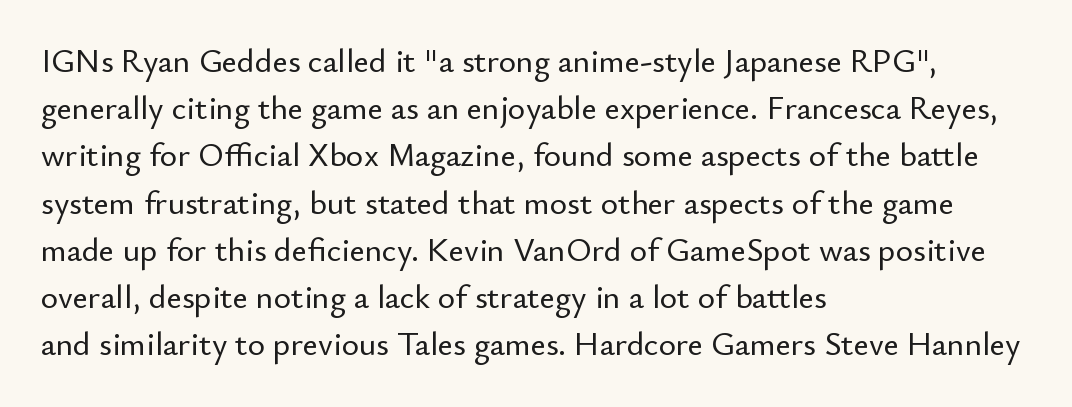
The image shows 33 px sans-serif type, upright; set left-aligned, normal line spacing (1.43x), normal letter spacing, not underlined; low stroke contrast and a small x-height.
